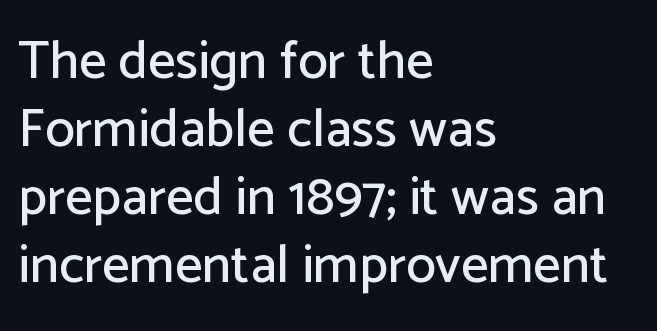
Q: Is the text italic (slanted)? A: No, it is upright.
Q: Is the typeface a serif or a sans-serif typeface? A: Sans-serif.
Q: Is the text underlined? A: No.
Q: How is the paragraph aligned? A: Left-aligned.
Q: Is the spacing between letters normal or unusually wide? A: Normal.
Q: Is the spacing between lines tight, normal or loose? A: Normal.
Q: Width (condensed, normal, or wide)? A: Normal.
Q: Stroke contrast? A: Low.
Q: x-height? A: Medium.
Q: Monospaced? A: No.
